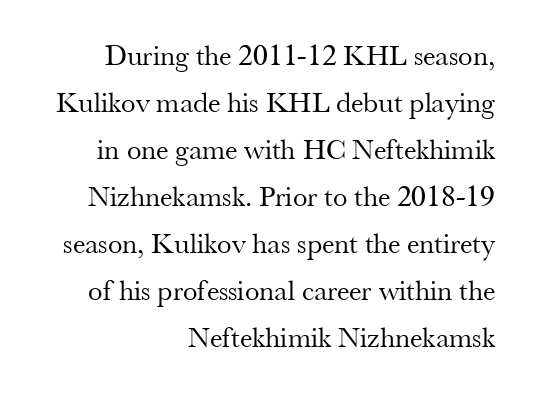
{"serif": "yes", "italic": "no", "bold": "no", "weight": "regular", "width": "normal", "stroke_contrast": "medium", "x_height": "small", "monospaced": "no", "underline": "no", "align": "right", "line_spacing": "normal", "line_spacing_ratio": 1.62, "letter_spacing": "normal", "letter_spacing_em": 0.0, "glyph_px": 29}
